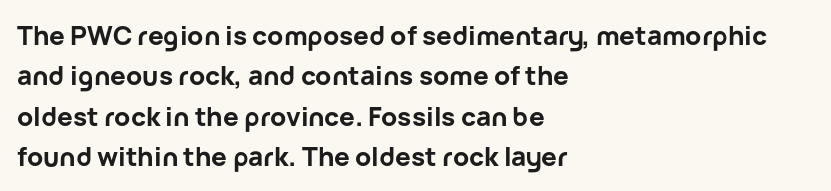
{"italic": "no", "bold": "yes", "underline": "no", "align": "left", "line_spacing": "normal", "line_spacing_ratio": 1.55, "letter_spacing": "normal", "letter_spacing_em": 0.0, "glyph_px": 26}
